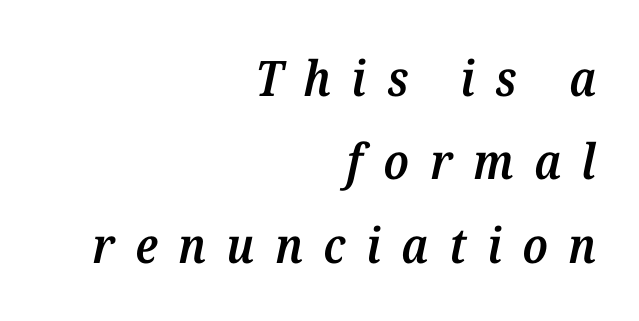
How are the letters spaced? Widely, with obvious added tracking. The leading is moderate, giving the passage an even texture. Heft: intermediate — a semibold. The specimen omits any rule beneath the text block's lines. Notice how the passage keeps a crisp vertical edge on the right only.
